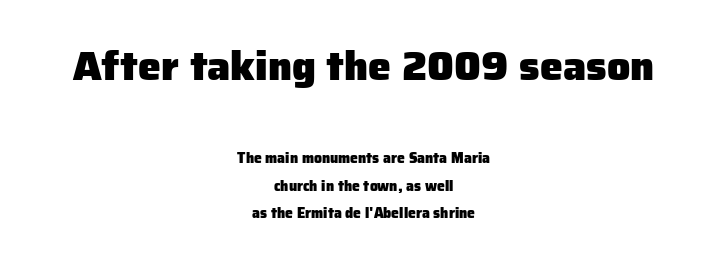
Q: Is the text bold? A: Yes.
Q: Is the text italic (slanted)? A: No, it is upright.
Q: Is the typeface a serif or a sans-serif typeface? A: Sans-serif.
Q: Is the text underlined? A: No.
Q: How is the paragraph aligned? A: Centered.
Q: Is the spacing between letters normal or unusually wide? A: Normal.
Q: Is the spacing between lines tight, normal or loose? A: Loose.
Q: Which block of text is set in a larger size, the first (top) or the second (bottom)? A: The first (top) one.
Q: Width (condensed, normal, or wide)? A: Normal.
Q: Stroke contrast? A: Low.
Q: x-height? A: Medium.
Q: Monospaced? A: No.
